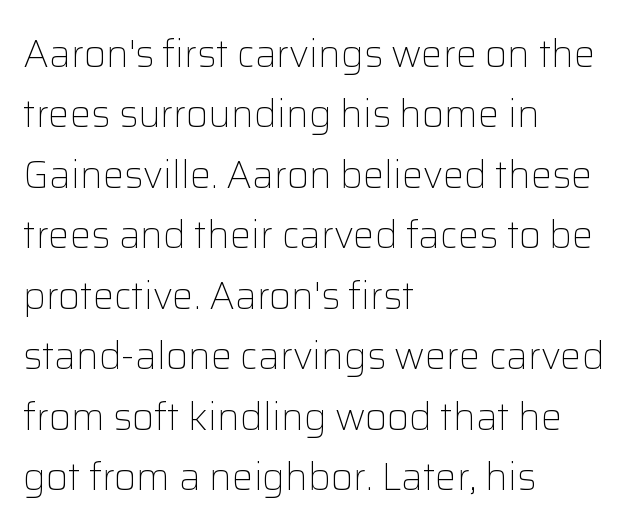
{"serif": "no", "italic": "no", "bold": "no", "weight": "light", "width": "normal", "stroke_contrast": "low", "x_height": "medium", "monospaced": "no", "underline": "no", "align": "left", "line_spacing": "normal", "line_spacing_ratio": 1.59, "letter_spacing": "normal", "letter_spacing_em": 0.0, "glyph_px": 38}
